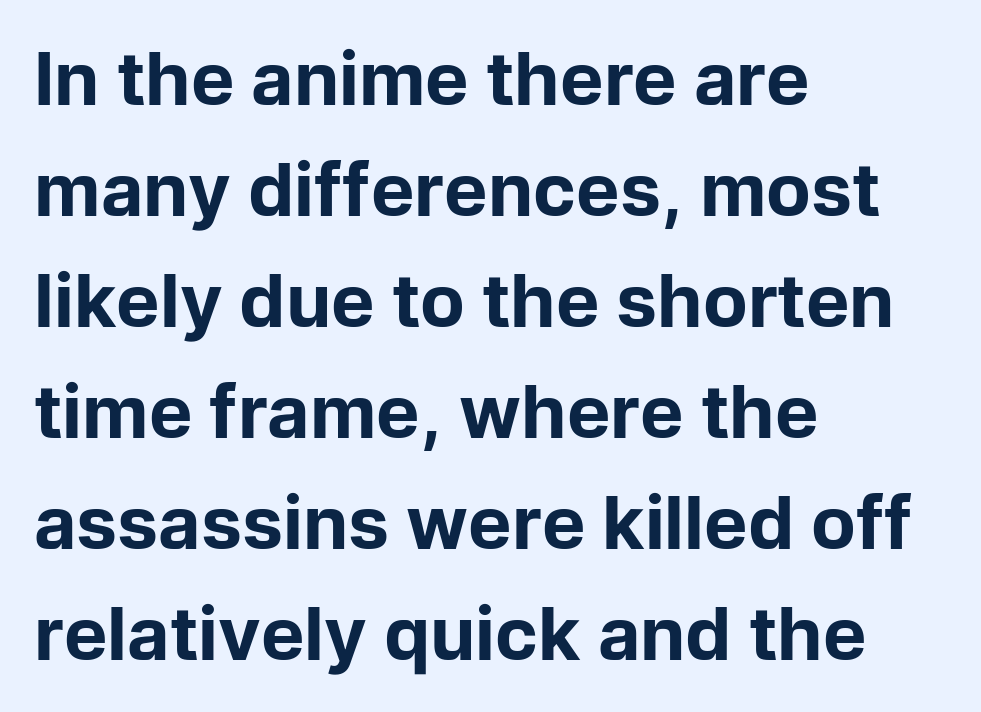
{"serif": "no", "italic": "no", "bold": "yes", "weight": "bold", "width": "normal", "stroke_contrast": "low", "x_height": "medium", "monospaced": "no", "underline": "no", "align": "left", "line_spacing": "normal", "line_spacing_ratio": 1.52, "letter_spacing": "normal", "letter_spacing_em": 0.0, "glyph_px": 73}
